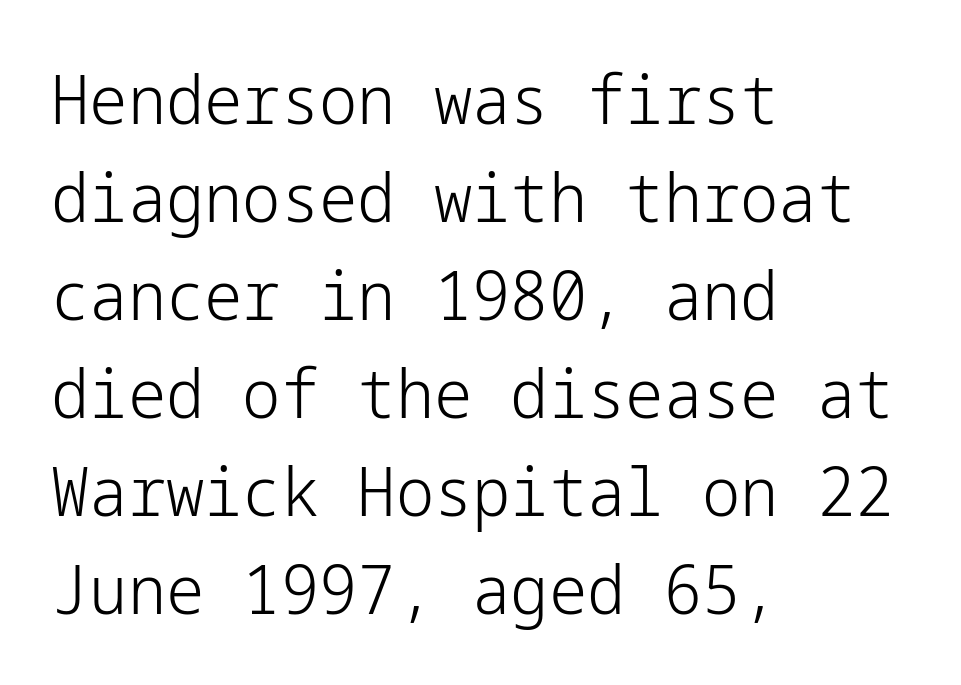
{"serif": "no", "italic": "no", "bold": "no", "weight": "light", "width": "normal", "stroke_contrast": "low", "x_height": "medium", "underline": "no", "align": "left", "line_spacing": "normal", "line_spacing_ratio": 1.44, "letter_spacing": "normal", "letter_spacing_em": 0.0, "glyph_px": 68}
